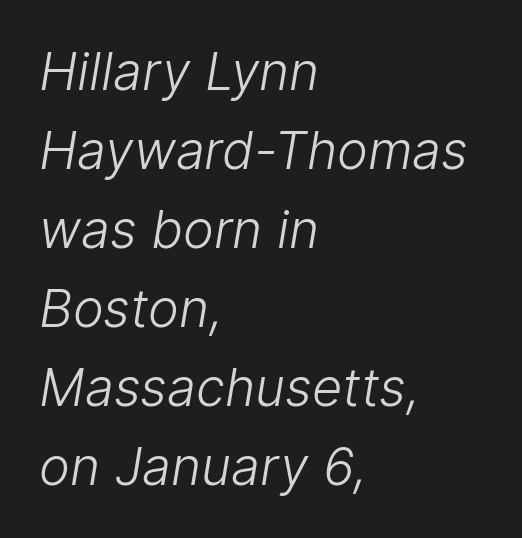
Stems and bowls with no extra thickness — not bold. Default kerning and tracking; the words read as compact shapes. Each letter keeps its own natural width here, so spacing adapts to shape. Reading down the block, your eye returns to a fixed left position each line.
